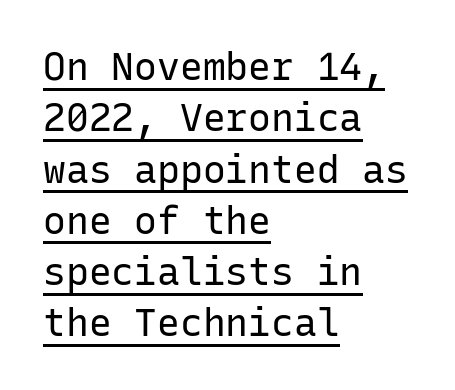
Q: Is the text bold? A: No.
Q: Is the text italic (slanted)? A: No, it is upright.
Q: Is the typeface a serif or a sans-serif typeface? A: Sans-serif.
Q: Is the text underlined? A: Yes.
Q: How is the paragraph aligned? A: Left-aligned.
Q: Is the spacing between letters normal or unusually wide? A: Normal.
Q: Is the spacing between lines tight, normal or loose? A: Normal.
Q: Width (condensed, normal, or wide)? A: Normal.
Q: Stroke contrast? A: Low.
Q: x-height? A: Medium.
Q: Monospaced? A: Yes.
